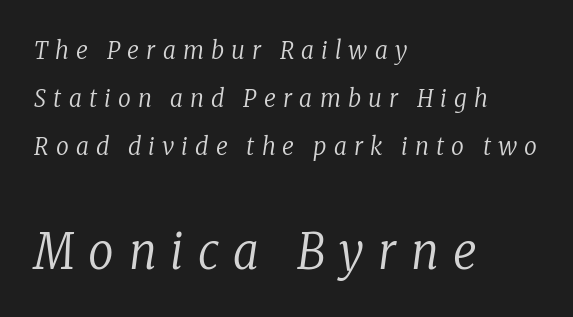
The image shows 50 px regular-weight, condensed serif type, italic (leaning right); set left-aligned, loose line spacing (1.93x), unusually wide letter spacing (+0.29 em), not underlined; the second (bottom) block is 2.0x larger; low stroke contrast and a medium x-height.
